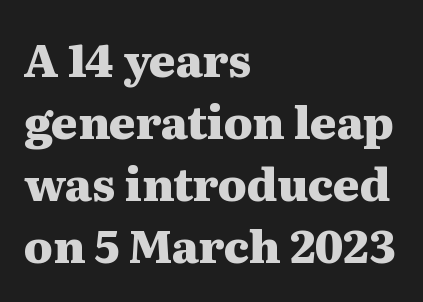
This is the regular roman posture of the typeface. A full-strength bold gives these letters their thick strokes. Note the varied advance widths — an 'i' is clearly narrower than an 'm'. Line beginnings align vertically; line endings do not. Letters rest on an invisible, unmarked baseline. I'd call this a serif setting — the letters wear small feet.
